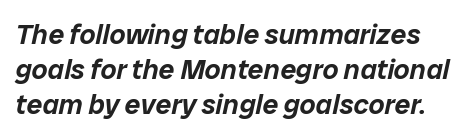
The image shows 28 px text type, italic (leaning right); set normal line spacing (1.25x), normal letter spacing, not underlined; low stroke contrast and a medium x-height.
